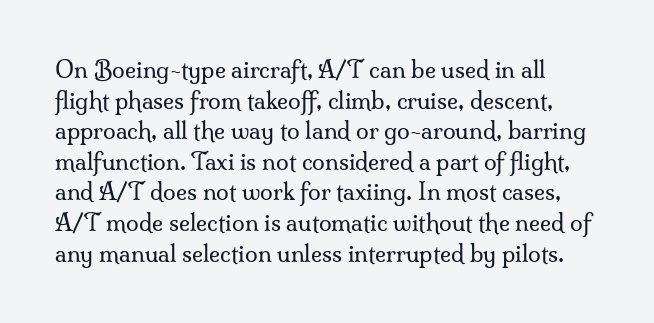
Q: Is the text bold? A: No.
Q: Is the text italic (slanted)? A: No, it is upright.
Q: Is the text underlined? A: No.
Q: Is the spacing between letters normal or unusually wide? A: Normal.
Q: Is the spacing between lines tight, normal or loose? A: Normal.
